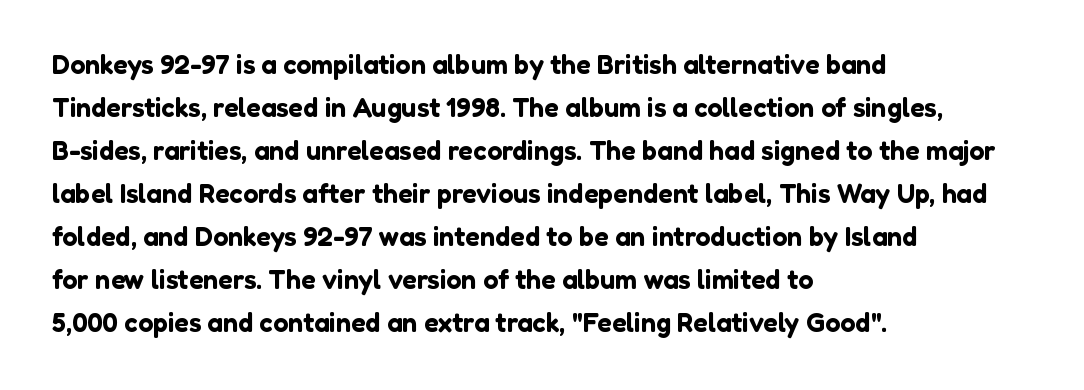
Q: Is the text italic (slanted)? A: No, it is upright.
Q: Is the text underlined? A: No.
Q: How is the paragraph aligned? A: Left-aligned.
Q: Is the spacing between letters normal or unusually wide? A: Normal.
Q: Is the spacing between lines tight, normal or loose? A: Normal.
